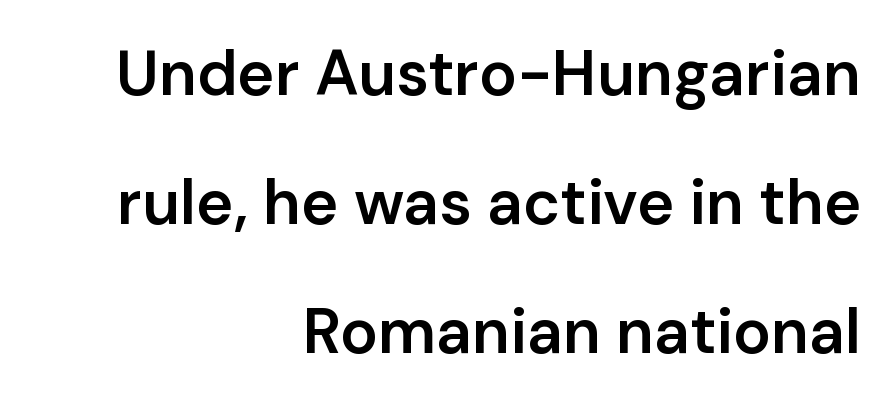
{"serif": "no", "italic": "no", "bold": "semi", "weight": "semibold", "width": "normal", "stroke_contrast": "low", "x_height": "medium", "monospaced": "no", "underline": "no", "align": "right", "line_spacing": "loose", "line_spacing_ratio": 2.05, "letter_spacing": "normal", "letter_spacing_em": 0.0, "glyph_px": 63}
